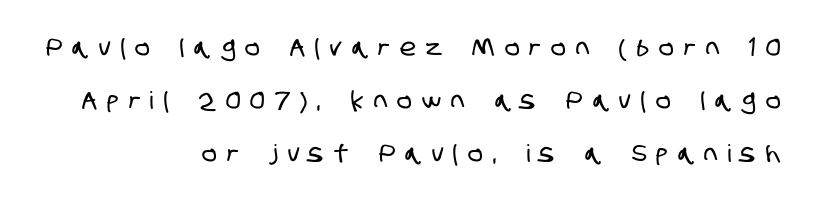
{"underline": "no", "align": "right", "line_spacing": "loose", "line_spacing_ratio": 2.21, "letter_spacing": "wide", "letter_spacing_em": 0.43, "glyph_px": 24}
